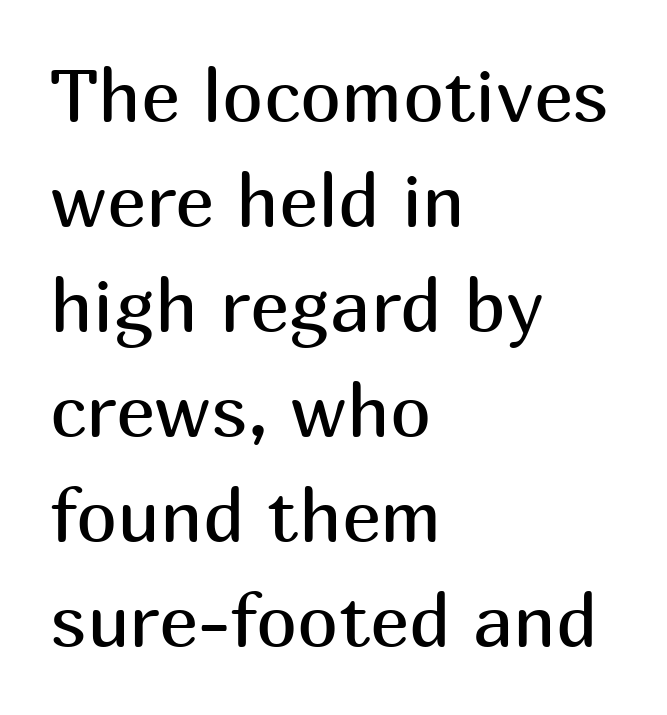
{"serif": "no", "italic": "no", "bold": "no", "weight": "regular", "width": "normal", "stroke_contrast": "medium", "x_height": "medium", "monospaced": "no", "underline": "no", "align": "left", "line_spacing": "normal", "line_spacing_ratio": 1.42, "letter_spacing": "normal", "letter_spacing_em": 0.0, "glyph_px": 74}
